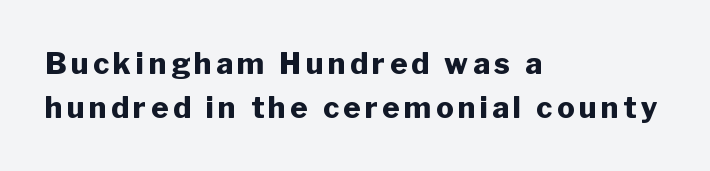
Q: Is the text bold? A: Yes.
Q: Is the text italic (slanted)? A: No, it is upright.
Q: Is the typeface a serif or a sans-serif typeface? A: Sans-serif.
Q: Is the text underlined? A: No.
Q: How is the paragraph aligned? A: Left-aligned.
Q: Is the spacing between lines tight, normal or loose? A: Normal.
Q: Width (condensed, normal, or wide)? A: Normal.
Q: Stroke contrast? A: Low.
Q: x-height? A: Medium.
Q: Monospaced? A: No.
